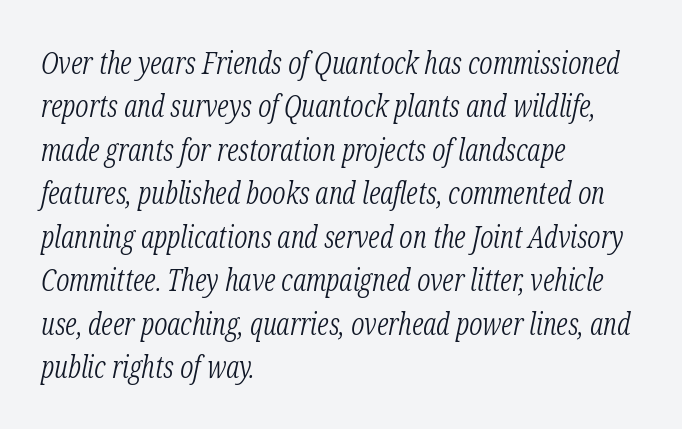
{"serif": "yes", "italic": "yes", "lean": "right", "slant_degrees": 12, "bold": "no", "weight": "light", "width": "condensed", "stroke_contrast": "low", "x_height": "medium", "monospaced": "no", "underline": "no", "align": "left", "line_spacing": "normal", "line_spacing_ratio": 1.45, "letter_spacing": "normal", "letter_spacing_em": 0.0, "glyph_px": 30}
